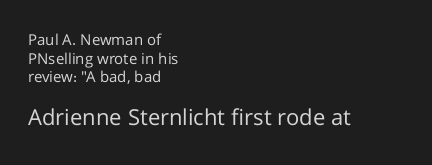
Q: Is the text bold? A: No.
Q: Is the text italic (slanted)? A: No, it is upright.
Q: Is the text underlined? A: No.
Q: How is the paragraph aligned? A: Left-aligned.
Q: Is the spacing between letters normal or unusually wide? A: Normal.
Q: Which block of text is set in a larger size, the first (top) or the second (bottom)? A: The second (bottom) one.
